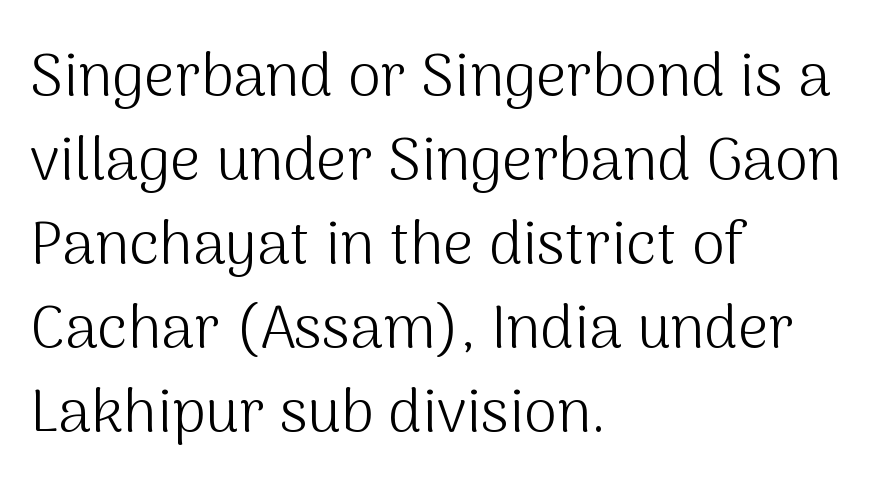
{"serif": "no", "italic": "no", "bold": "no", "weight": "light", "width": "normal", "stroke_contrast": "medium", "x_height": "medium", "monospaced": "no", "underline": "no", "align": "left", "line_spacing": "normal", "line_spacing_ratio": 1.4, "letter_spacing": "normal", "letter_spacing_em": 0.0, "glyph_px": 60}
